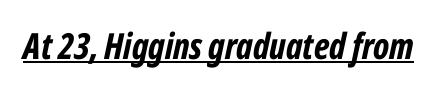
The image shows 36 px bold, condensed type, italic (leaning right); set normal letter spacing, underlined; low stroke contrast and a medium x-height.
